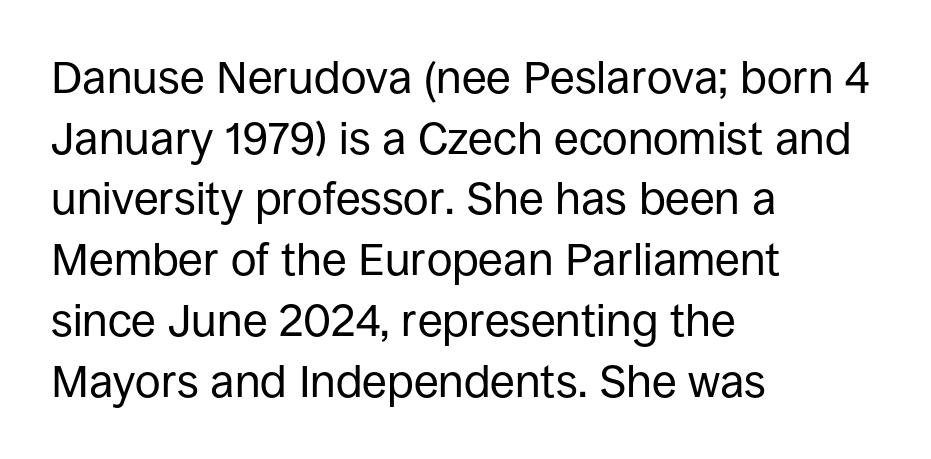
The image shows 45 px regular-weight sans-serif type, upright; set left-aligned, normal line spacing (1.35x), normal letter spacing, not underlined; low stroke contrast and a large x-height.
